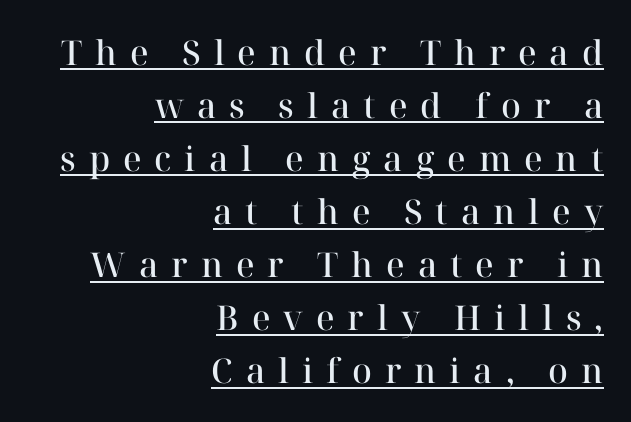
Q: Is the text bold? A: Semi-bold.
Q: Is the text italic (slanted)? A: No, it is upright.
Q: Is the typeface a serif or a sans-serif typeface? A: Serif.
Q: Is the text underlined? A: Yes.
Q: How is the paragraph aligned? A: Right-aligned.
Q: Is the spacing between letters normal or unusually wide? A: Unusually wide.
Q: Is the spacing between lines tight, normal or loose? A: Normal.
Q: Width (condensed, normal, or wide)? A: Normal.
Q: Stroke contrast? A: High.
Q: x-height? A: Medium.
Q: Monospaced? A: No.
